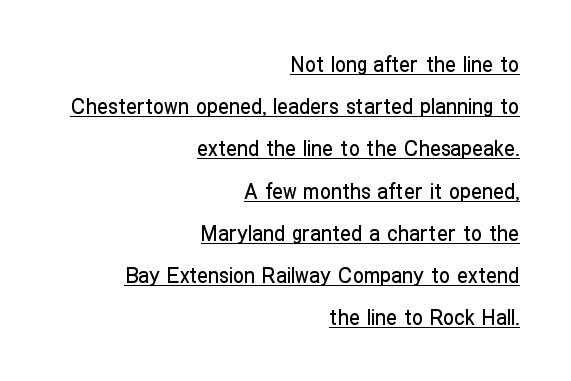
{"italic": "no", "underline": "yes", "align": "right", "line_spacing": "loose", "line_spacing_ratio": 1.92, "letter_spacing": "normal", "letter_spacing_em": 0.0, "glyph_px": 22}
